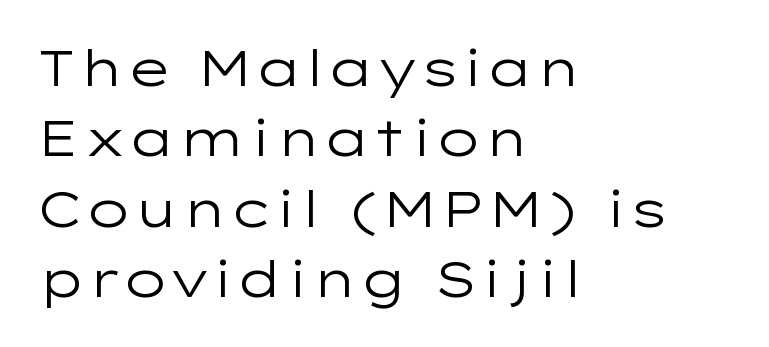
Q: Is the text bold? A: No.
Q: Is the text italic (slanted)? A: No, it is upright.
Q: Is the typeface a serif or a sans-serif typeface? A: Sans-serif.
Q: Is the text underlined? A: No.
Q: How is the paragraph aligned? A: Left-aligned.
Q: Is the spacing between letters normal or unusually wide? A: Normal.
Q: Is the spacing between lines tight, normal or loose? A: Normal.
Q: Width (condensed, normal, or wide)? A: Wide.
Q: Stroke contrast? A: Low.
Q: x-height? A: Medium.
Q: Monospaced? A: No.
